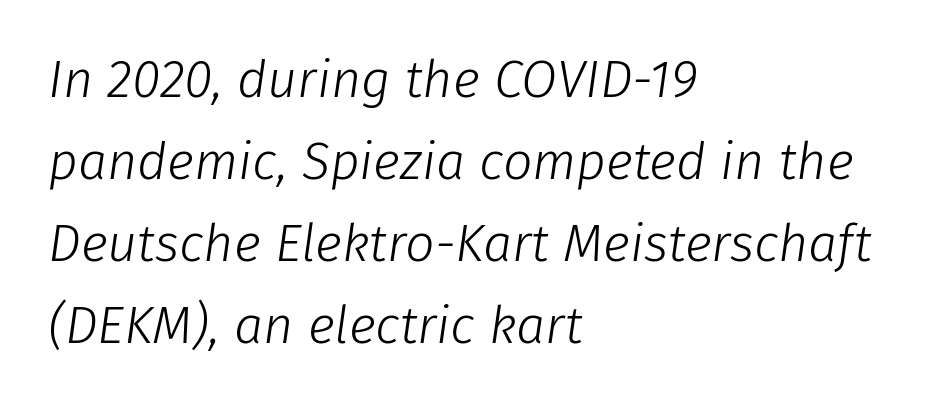
{"italic": "yes", "lean": "right", "slant_degrees": 8, "bold": "no", "weight": "light", "width": "normal", "stroke_contrast": "low", "x_height": "medium", "monospaced": "no", "underline": "no", "align": "left", "line_spacing": "normal", "line_spacing_ratio": 1.58, "letter_spacing": "normal", "letter_spacing_em": 0.0, "glyph_px": 52}
